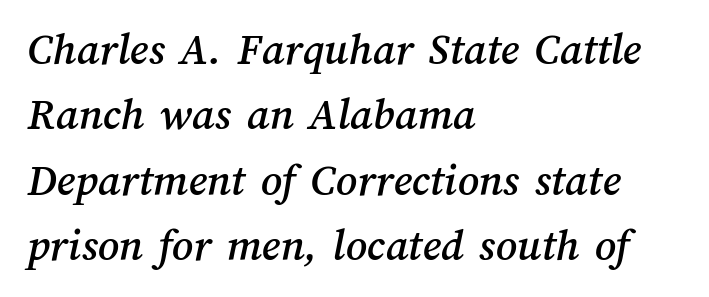
{"width": "normal", "stroke_contrast": "medium", "x_height": "medium", "monospaced": "no", "underline": "no", "align": "left", "line_spacing": "normal", "line_spacing_ratio": 1.42, "letter_spacing": "normal", "letter_spacing_em": 0.0, "glyph_px": 46}
